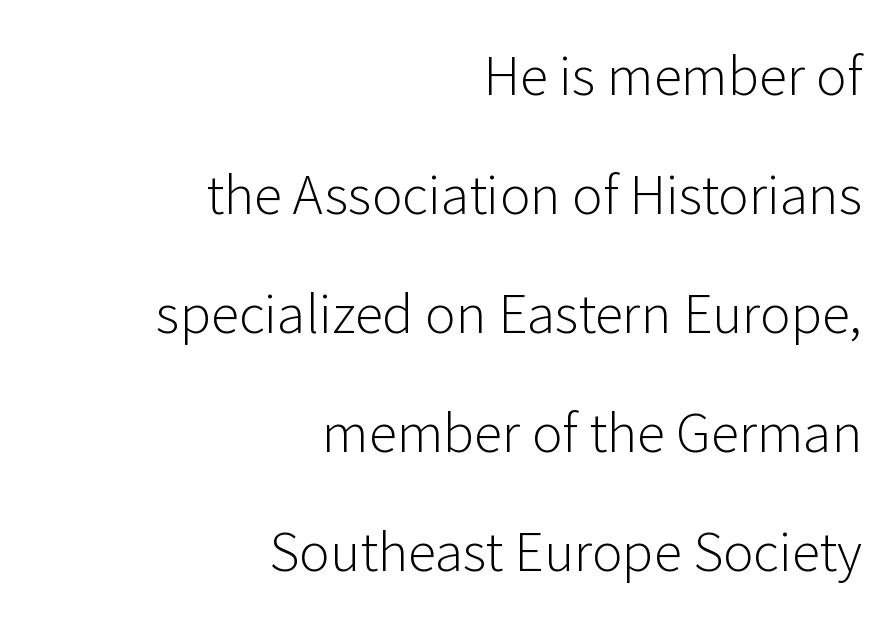
The text block is weighted toward the right margin, trailing off unevenly leftward. A typesetter would call this leading open, well beyond the default. Varying glyph widths throughout — classic text-font behaviour. No feet cap the strokes, marking this as sans-serif type.
